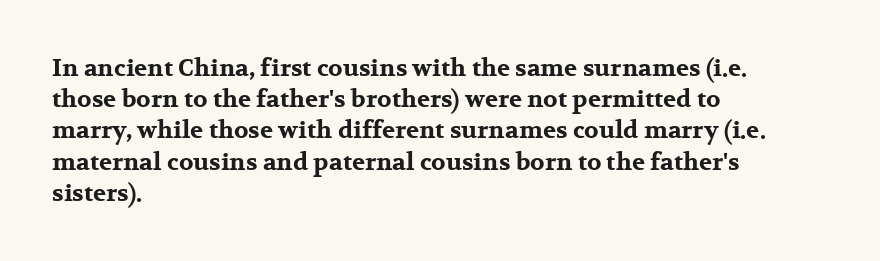
Q: Is the text bold? A: Yes.
Q: Is the text italic (slanted)? A: No, it is upright.
Q: Is the text underlined? A: No.
Q: How is the paragraph aligned? A: Left-aligned.
Q: Is the spacing between letters normal or unusually wide? A: Normal.
Q: Is the spacing between lines tight, normal or loose? A: Normal.
